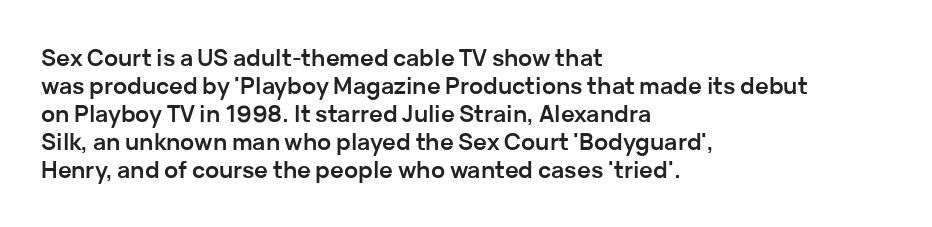
Look at the stroke-to-counter ratio: heavy, a bold. Ordinary non-slanted type is in use. The baseline area is clear. The setting favours the left margin, as ordinary paragraphs usually do. Look at the tracking — it's just the regular setting, nothing added.
